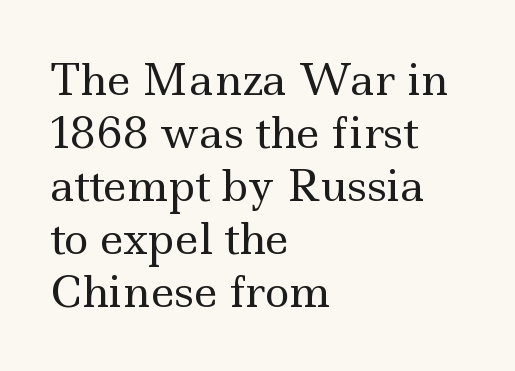
Q: Is the text bold? A: No.
Q: Is the text italic (slanted)? A: No, it is upright.
Q: Is the typeface a serif or a sans-serif typeface? A: Serif.
Q: Is the text underlined? A: No.
Q: How is the paragraph aligned? A: Left-aligned.
Q: Is the spacing between letters normal or unusually wide? A: Normal.
Q: Is the spacing between lines tight, normal or loose? A: Normal.
Q: Width (condensed, normal, or wide)? A: Wide.
Q: x-height? A: Small.
Q: Monospaced? A: No.
